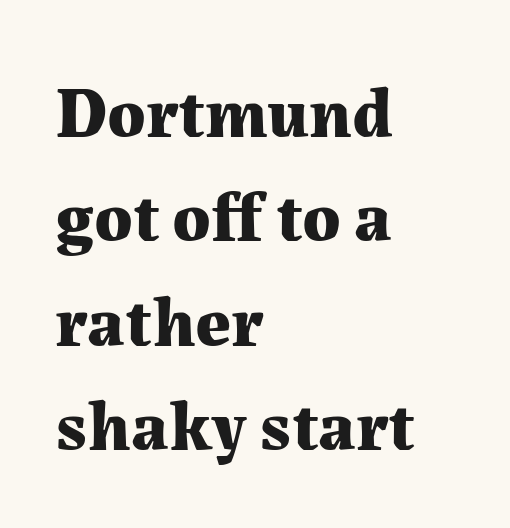
Q: Is the text bold? A: Yes.
Q: Is the text italic (slanted)? A: No, it is upright.
Q: Is the typeface a serif or a sans-serif typeface? A: Serif.
Q: Is the text underlined? A: No.
Q: How is the paragraph aligned? A: Left-aligned.
Q: Is the spacing between letters normal or unusually wide? A: Normal.
Q: Is the spacing between lines tight, normal or loose? A: Normal.
Q: Width (condensed, normal, or wide)? A: Normal.
Q: Stroke contrast? A: Medium.
Q: x-height? A: Medium.
Q: Monospaced? A: No.
